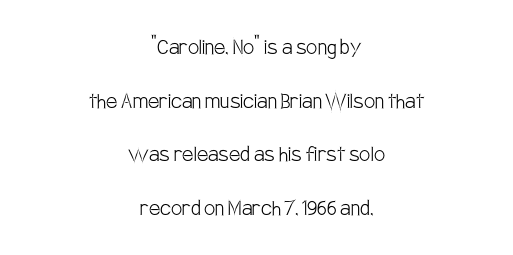
The image shows 25 px text type, upright; set centered, loose line spacing (2.15x), normal letter spacing, not underlined.
